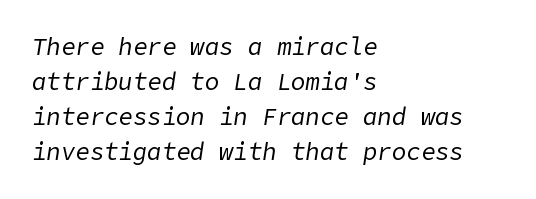
{"italic": "yes", "lean": "right", "slant_degrees": 9, "bold": "no", "underline": "no", "align": "left", "line_spacing": "normal", "line_spacing_ratio": 1.46, "letter_spacing": "normal", "letter_spacing_em": 0.0, "glyph_px": 24}
